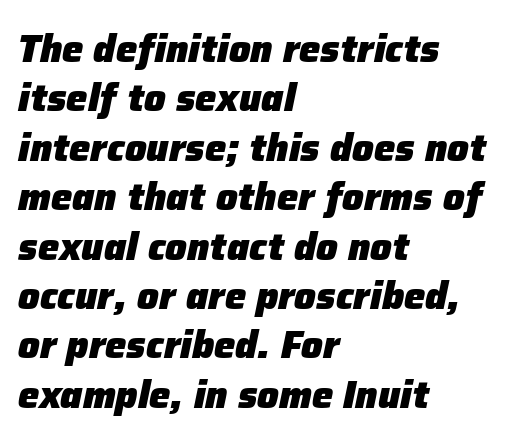
This rendering leaves character spacing at its baseline value. You could not count columns in this text — the font is proportionally spaced. The font's italic variant was chosen for this text. The lines sit at an ordinary, default distance from one another. This is heavy type, rendered in bold. The foot of each line stays bare and open.
